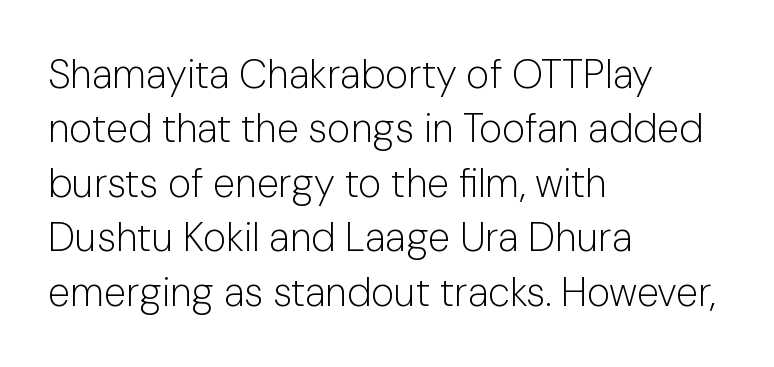
Leftover space on each line is placed entirely after the last word. The lines sit at an ordinary, default distance from one another. Tall strokes in this sample are plumb rather than angled. The glyphs are unaccompanied by any horizontal stroke below them.
